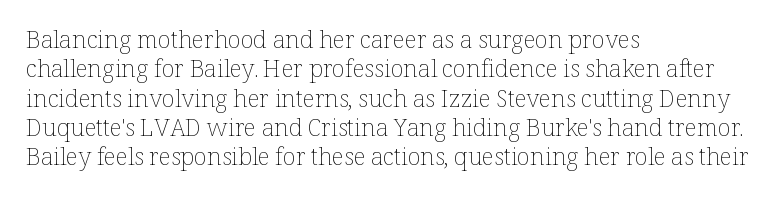
The image shows 24 px text type, upright; set left-aligned, line spacing 1.22x, normal letter spacing, not underlined.
